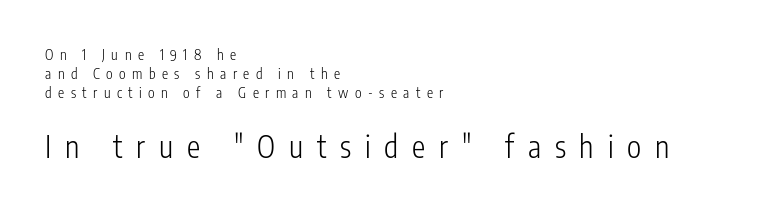
Q: Is the text bold? A: No.
Q: Is the text italic (slanted)? A: No, it is upright.
Q: Is the typeface a serif or a sans-serif typeface? A: Sans-serif.
Q: Is the text underlined? A: No.
Q: How is the paragraph aligned? A: Left-aligned.
Q: Is the spacing between letters normal or unusually wide? A: Unusually wide.
Q: Is the spacing between lines tight, normal or loose? A: Normal.
Q: Which block of text is set in a larger size, the first (top) or the second (bottom)? A: The second (bottom) one.
Q: Width (condensed, normal, or wide)? A: Condensed.
Q: Stroke contrast? A: Low.
Q: x-height? A: Medium.
Q: Monospaced? A: No.
